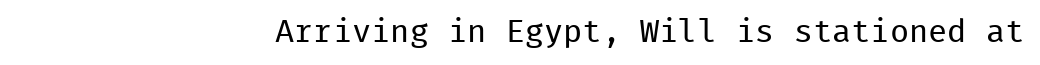
Q: Is the text bold? A: No.
Q: Is the text italic (slanted)? A: No, it is upright.
Q: Is the typeface a serif or a sans-serif typeface? A: Sans-serif.
Q: Is the text underlined? A: No.
Q: How is the paragraph aligned? A: Right-aligned.
Q: Is the spacing between letters normal or unusually wide? A: Normal.
Q: Width (condensed, normal, or wide)? A: Normal.
Q: Stroke contrast? A: Low.
Q: x-height? A: Medium.
Q: Monospaced? A: Yes.
